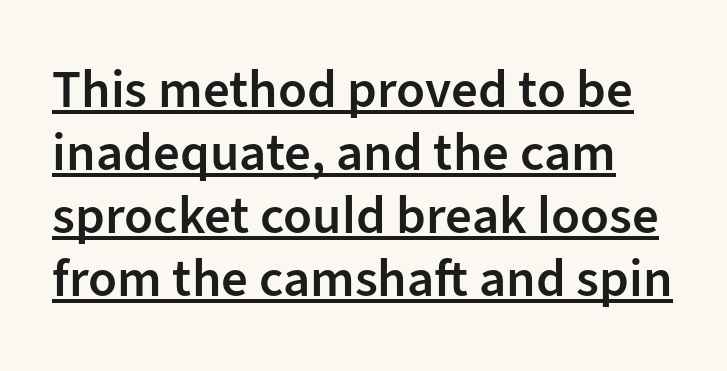
The image shows 53 px semibold sans-serif type, upright; set line spacing 1.19x, normal letter spacing, underlined; low stroke contrast and a medium x-height.
